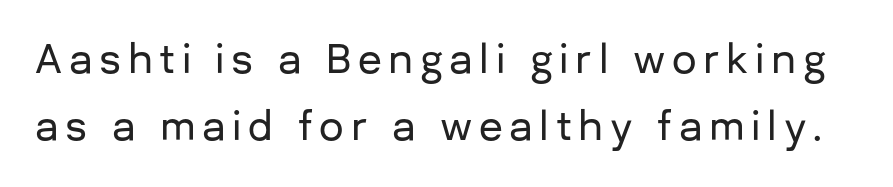
Tall strokes in this sample are plumb rather than angled. The passage shown is typed in a proportional face where columns would drift. The typeface chosen for these lines omits serifs. The specimen omits any rule beneath the text block's lines.
